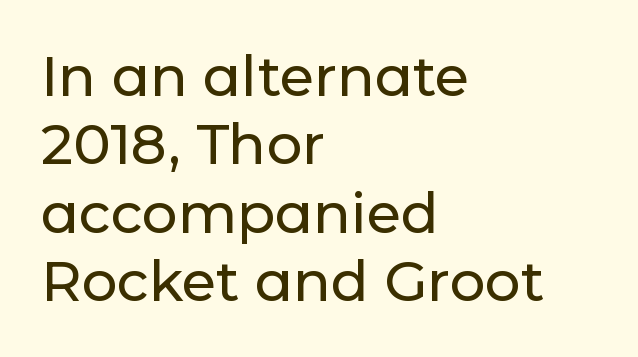
{"serif": "no", "italic": "no", "width": "normal", "stroke_contrast": "low", "x_height": "medium", "monospaced": "no", "underline": "no", "align": "left", "line_spacing_ratio": 1.22, "letter_spacing": "normal", "letter_spacing_em": 0.0, "glyph_px": 56}
